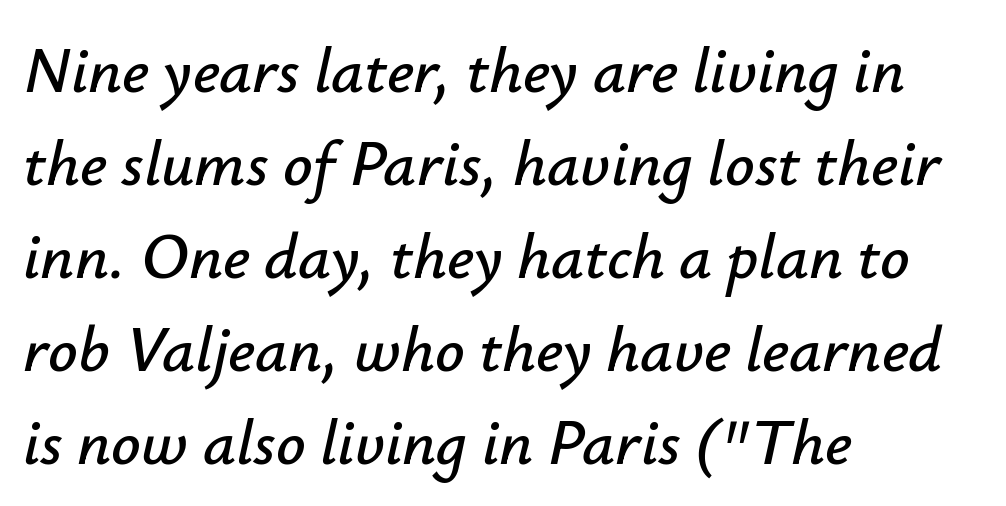
Q: Is the text italic (slanted)? A: Yes, it leans right by about 12 degrees.
Q: Is the text underlined? A: No.
Q: How is the paragraph aligned? A: Left-aligned.
Q: Is the spacing between letters normal or unusually wide? A: Normal.
Q: Is the spacing between lines tight, normal or loose? A: Normal.
Q: Width (condensed, normal, or wide)? A: Normal.
Q: Stroke contrast? A: Low.
Q: x-height? A: Small.
Q: Monospaced? A: No.
